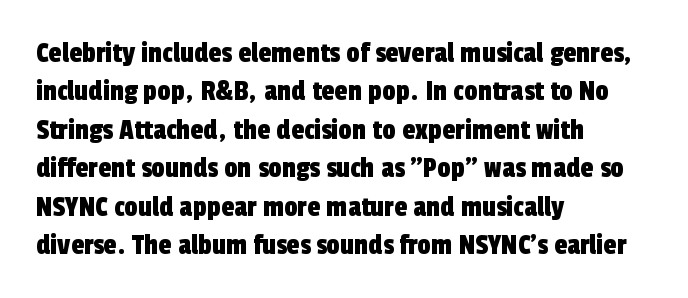
{"serif": "no", "width": "condensed", "x_height": "medium", "monospaced": "no", "underline": "no", "align": "left", "line_spacing": "normal", "line_spacing_ratio": 1.28, "letter_spacing": "normal", "letter_spacing_em": 0.0, "glyph_px": 30}
